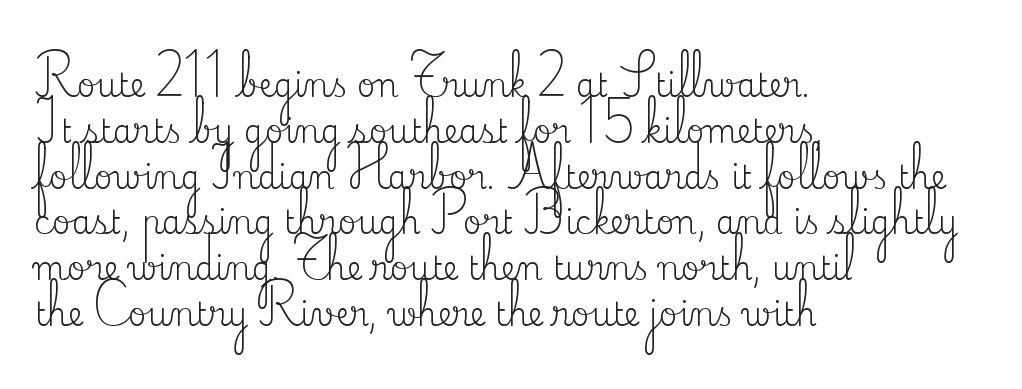
The image shows 32 px regular-weight serif type, upright; set left-aligned, normal line spacing (1.43x), normal letter spacing, not underlined; medium stroke contrast and a small x-height.
